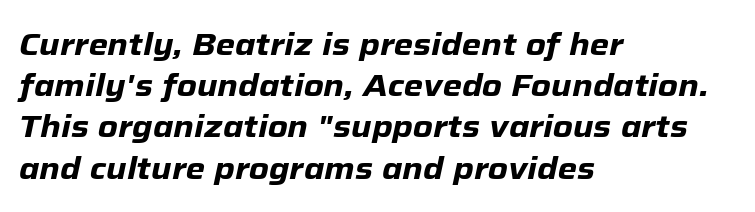
Q: Is the text bold? A: Yes.
Q: Is the text italic (slanted)? A: Yes, it leans right by about 12 degrees.
Q: Is the text underlined? A: No.
Q: How is the paragraph aligned? A: Left-aligned.
Q: Is the spacing between letters normal or unusually wide? A: Normal.
Q: Is the spacing between lines tight, normal or loose? A: Normal.
Q: Width (condensed, normal, or wide)? A: Normal.
Q: Stroke contrast? A: Low.
Q: x-height? A: Medium.
Q: Monospaced? A: No.
